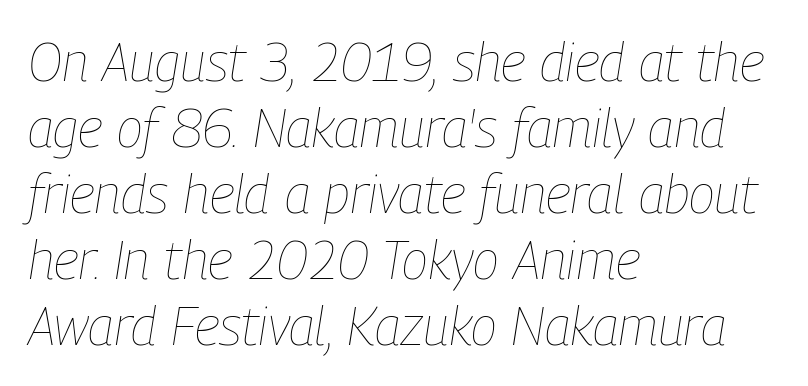
The image shows 54 px thin, condensed type, italic (leaning right); set left-aligned, line spacing 1.22x, normal letter spacing, not underlined; low stroke contrast and a medium x-height.
